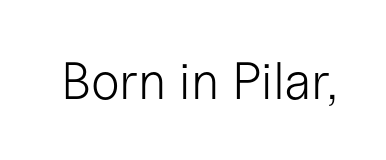
Q: Is the text bold? A: No.
Q: Is the text italic (slanted)? A: No, it is upright.
Q: Is the typeface a serif or a sans-serif typeface? A: Sans-serif.
Q: Is the text underlined? A: No.
Q: Is the spacing between letters normal or unusually wide? A: Normal.
Q: Width (condensed, normal, or wide)? A: Normal.
Q: Stroke contrast? A: Low.
Q: x-height? A: Medium.
Q: Monospaced? A: No.
